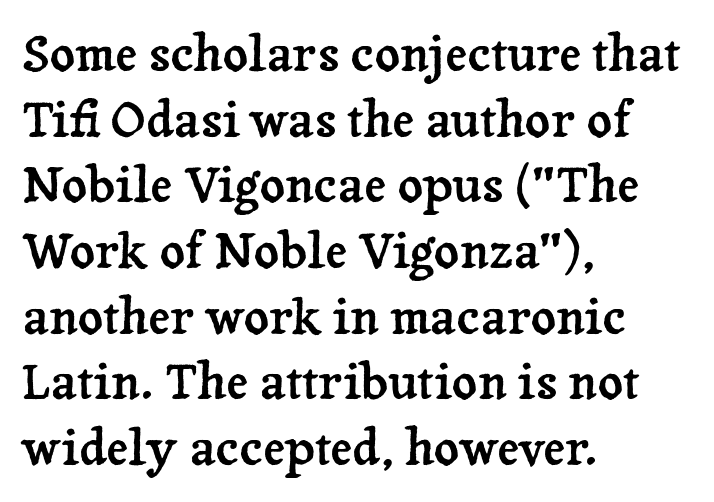
{"serif": "yes", "italic": "no", "width": "normal", "stroke_contrast": "low", "x_height": "medium", "monospaced": "no", "underline": "no", "align": "left", "line_spacing": "normal", "line_spacing_ratio": 1.34, "letter_spacing": "normal", "letter_spacing_em": 0.0, "glyph_px": 49}
